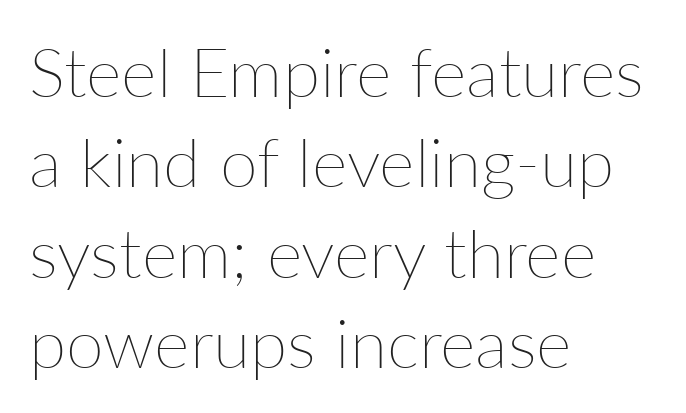
Q: Is the text bold? A: No.
Q: Is the text italic (slanted)? A: No, it is upright.
Q: Is the text underlined? A: No.
Q: How is the paragraph aligned? A: Left-aligned.
Q: Is the spacing between letters normal or unusually wide? A: Normal.
Q: Is the spacing between lines tight, normal or loose? A: Normal.
Q: Width (condensed, normal, or wide)? A: Normal.
Q: Stroke contrast? A: Low.
Q: x-height? A: Medium.
Q: Monospaced? A: No.
